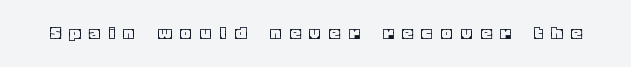
Does extra space separate the letters? Yes, quite a lot of it. The glyphs are unaccompanied by any horizontal stroke below them. The letters stand upright; this is a roman face.
